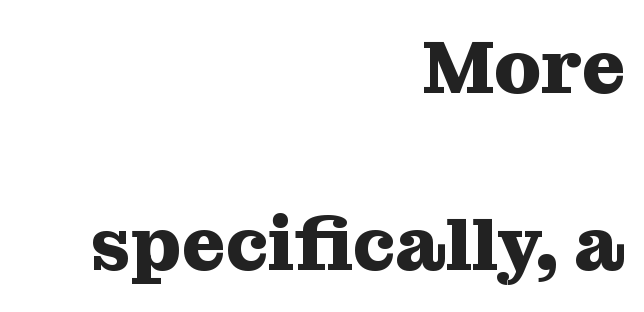
Q: Is the text bold? A: Yes.
Q: Is the text italic (slanted)? A: No, it is upright.
Q: Is the typeface a serif or a sans-serif typeface? A: Serif.
Q: Is the text underlined? A: No.
Q: How is the paragraph aligned? A: Right-aligned.
Q: Is the spacing between letters normal or unusually wide? A: Normal.
Q: Is the spacing between lines tight, normal or loose? A: Loose.
Q: Width (condensed, normal, or wide)? A: Normal.
Q: Stroke contrast? A: Medium.
Q: x-height? A: Medium.
Q: Monospaced? A: No.
